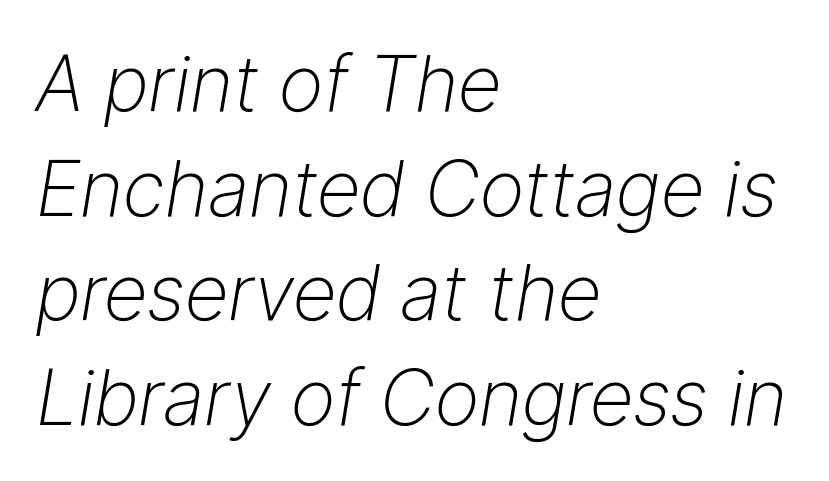
{"italic": "yes", "lean": "right", "slant_degrees": 9, "bold": "no", "weight": "light", "width": "normal", "stroke_contrast": "low", "x_height": "medium", "monospaced": "no", "underline": "no", "align": "left", "line_spacing": "normal", "line_spacing_ratio": 1.36, "letter_spacing": "normal", "letter_spacing_em": 0.0, "glyph_px": 77}
